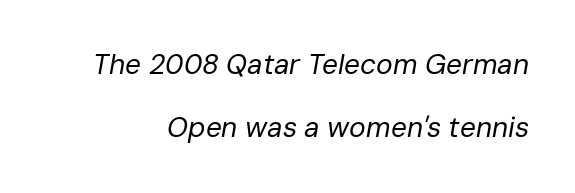
Observe the ordinary spacing: letters are neighbours, not strangers. Notice how the stems are inclined rather than vertical — that's the hallmark of italics. Quick note: underline off. Do the characters align in a grid? No, the font is proportional. Unbolded letterforms with no extra heft.
